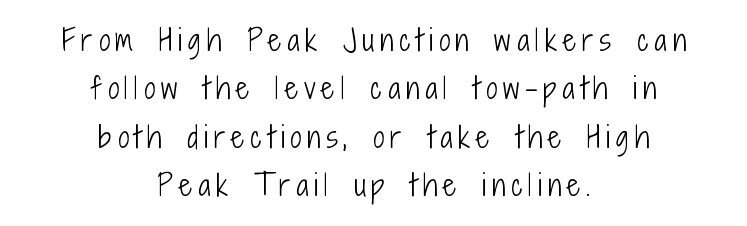
Q: Is the text bold? A: No.
Q: Is the text italic (slanted)? A: No, it is upright.
Q: Is the typeface a serif or a sans-serif typeface? A: Sans-serif.
Q: Is the text underlined? A: No.
Q: How is the paragraph aligned? A: Centered.
Q: Is the spacing between letters normal or unusually wide? A: Unusually wide.
Q: Width (condensed, normal, or wide)? A: Condensed.
Q: Stroke contrast? A: Low.
Q: x-height? A: Medium.
Q: Monospaced? A: No.
